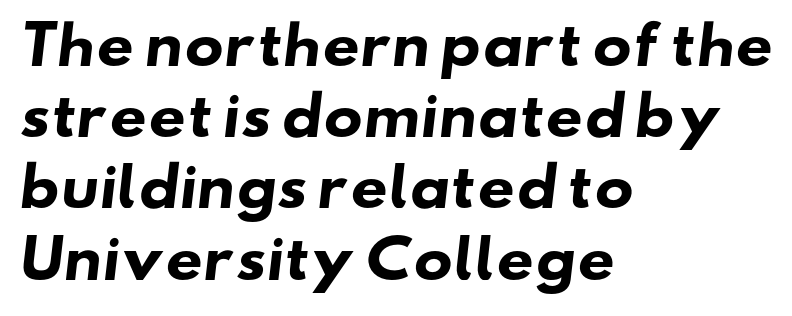
{"serif": "no", "bold": "yes", "weight": "heavy", "width": "wide", "stroke_contrast": "low", "x_height": "small", "monospaced": "no", "underline": "no", "align": "left", "line_spacing": "normal", "line_spacing_ratio": 1.37, "letter_spacing": "normal", "letter_spacing_em": 0.0, "glyph_px": 52}
